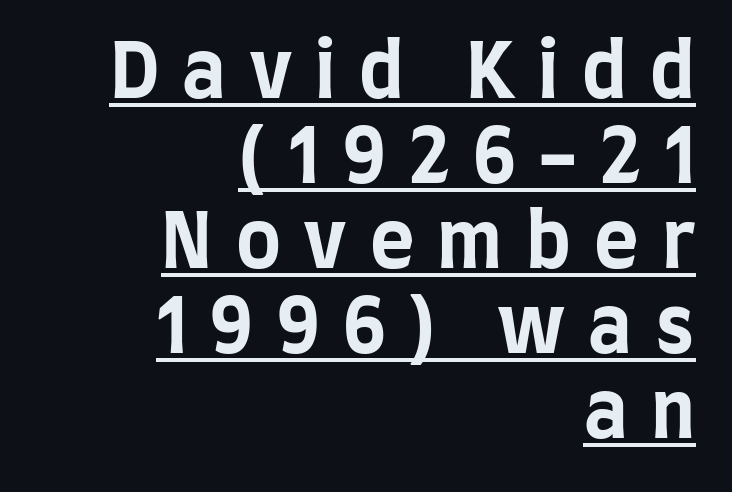
On the weight axis this lands at bold, roughly 700. Posture: upright roman. In terms of letterspacing, this is a distinctly airy, spread setting. One-word summary of the alignment: right. A typesetter would label this face a sans.
